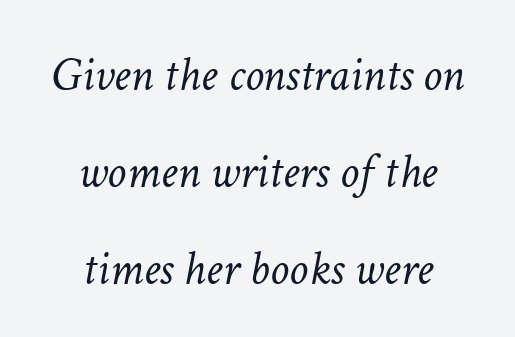
The image shows 48 px light type, italic (leaning right); set centered, loose line spacing (2.02x), normal letter spacing, not underlined; low stroke contrast and a medium x-height.
